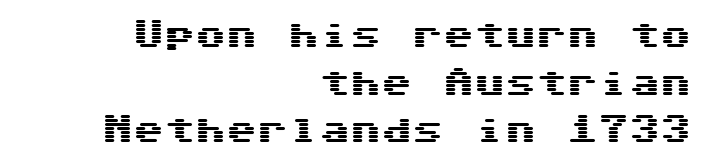
{"serif": "no", "italic": "no", "width": "wide", "stroke_contrast": "medium", "x_height": "medium", "underline": "no", "align": "right", "line_spacing": "normal", "line_spacing_ratio": 1.54, "letter_spacing": "normal", "letter_spacing_em": 0.0, "glyph_px": 31}
